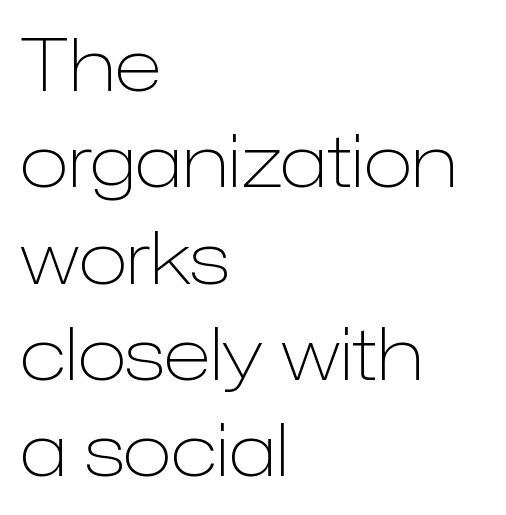
{"serif": "no", "italic": "no", "bold": "no", "weight": "light", "width": "normal", "stroke_contrast": "low", "x_height": "medium", "monospaced": "no", "underline": "no", "align": "left", "line_spacing": "normal", "line_spacing_ratio": 1.32, "letter_spacing": "normal", "letter_spacing_em": 0.0, "glyph_px": 73}
